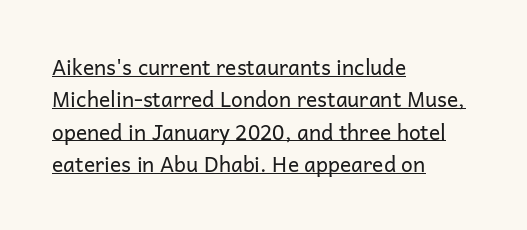
This is underlined copy, the kind a proofreader might mark for attention. The characters are drawn with everyday or finer stroke widths. What stands out about the letter spacing? Nothing — it is the standard amount. These lines sit exactly where default settings would place them. The ragged edge is on the right, which tells us the setting is flush left. Posture: upright roman.
